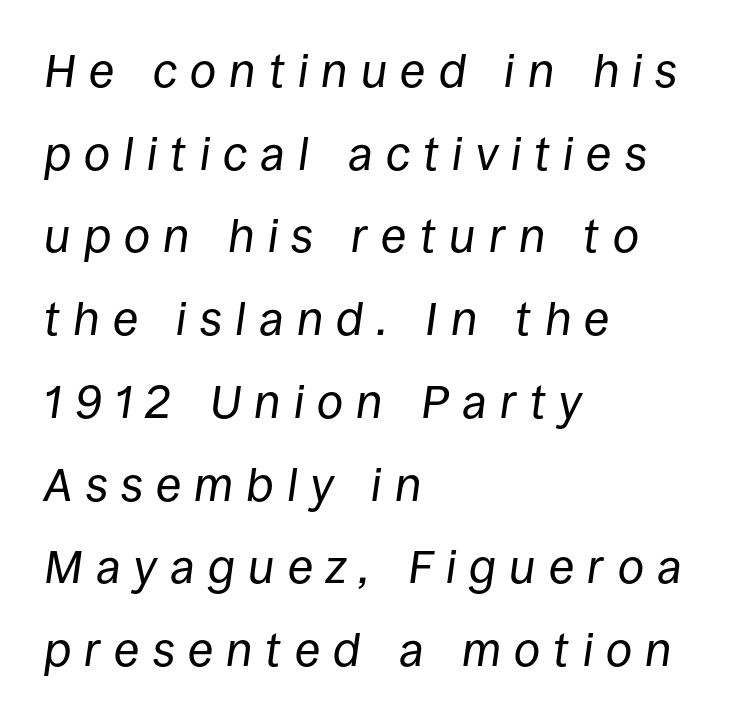
Q: Is the text bold? A: No.
Q: Is the text italic (slanted)? A: Yes, it leans right by about 8 degrees.
Q: Is the text underlined? A: No.
Q: How is the paragraph aligned? A: Left-aligned.
Q: Is the spacing between letters normal or unusually wide? A: Unusually wide.
Q: Width (condensed, normal, or wide)? A: Normal.
Q: Stroke contrast? A: Low.
Q: x-height? A: Large.
Q: Monospaced? A: No.
